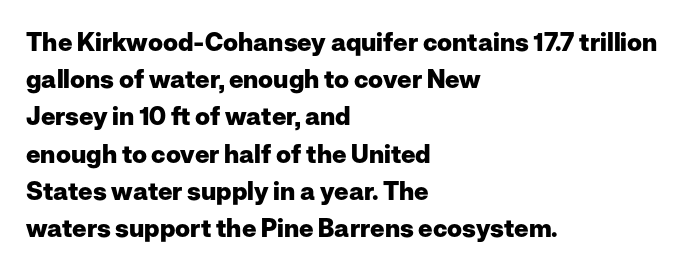
{"italic": "no", "bold": "yes", "underline": "no", "align": "left", "line_spacing": "normal", "line_spacing_ratio": 1.49, "letter_spacing": "normal", "letter_spacing_em": 0.0, "glyph_px": 25}
